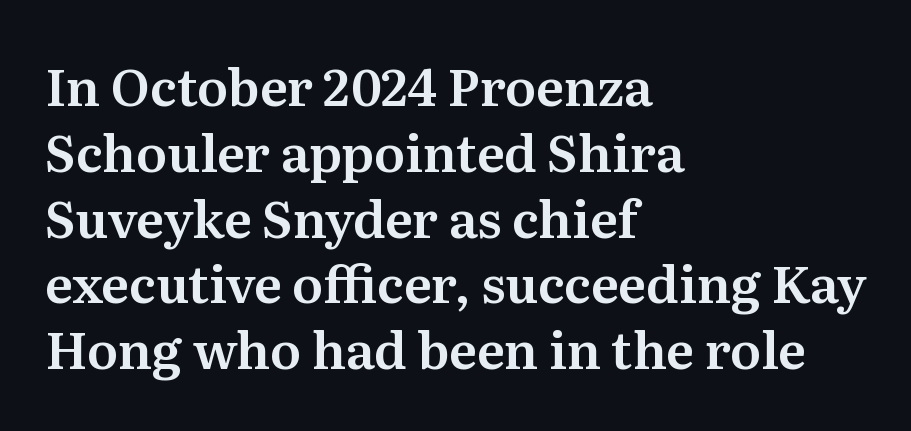
Reading down the block, your eye returns to a fixed left position each line. Does the leading feel generous? No, just average. Is the letter spacing exaggerated? No — it looks like the ordinary default. Is this a fixed-width face? No — the glyphs have proportional, varying widths.
